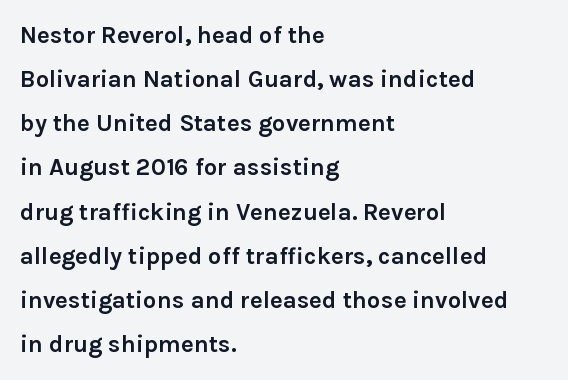
Weight: bold. This is roman type, the default non-slanted kind. Reading down the block, your eye returns to a fixed left position each line. Has an underline been added? It has not. Nothing unusual about the tracking: characters are spaced as the font intends.
